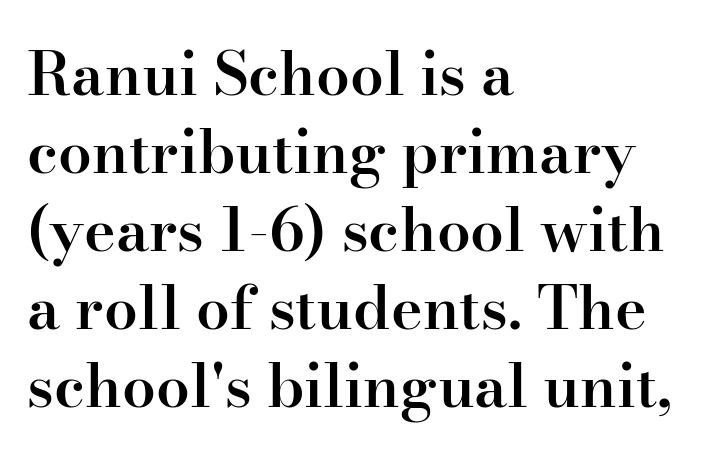
If you drew a ruler down the left edge, every line would touch it. Students, this is semibold: more ink than regular, less than bold. The rendering keeps characters at their native spacing. The designer left line spacing at the default. The letters stand upright; this is a roman face. Just letters on the line, the space beneath them empty.
